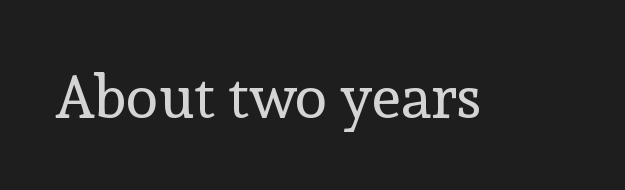
The baseline area is clear. A typesetter would label this face a serif. The letters look calm and open, with moderate or lighter stems. The specimen reads as upright at a glance. Short note: letters normally spaced. Is this a fixed-width face? No — the glyphs have proportional, varying widths.
